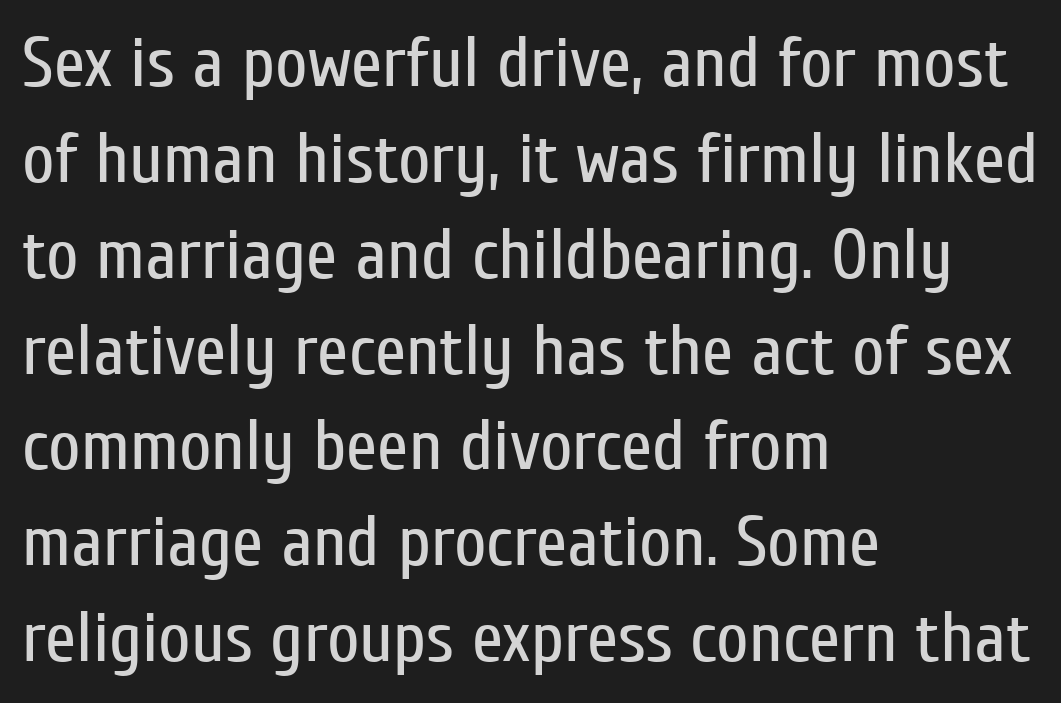
Q: Is the text bold? A: No.
Q: Is the text italic (slanted)? A: No, it is upright.
Q: Is the typeface a serif or a sans-serif typeface? A: Sans-serif.
Q: Is the text underlined? A: No.
Q: How is the paragraph aligned? A: Left-aligned.
Q: Is the spacing between letters normal or unusually wide? A: Normal.
Q: Is the spacing between lines tight, normal or loose? A: Normal.
Q: Width (condensed, normal, or wide)? A: Condensed.
Q: Stroke contrast? A: Low.
Q: x-height? A: Medium.
Q: Monospaced? A: No.
